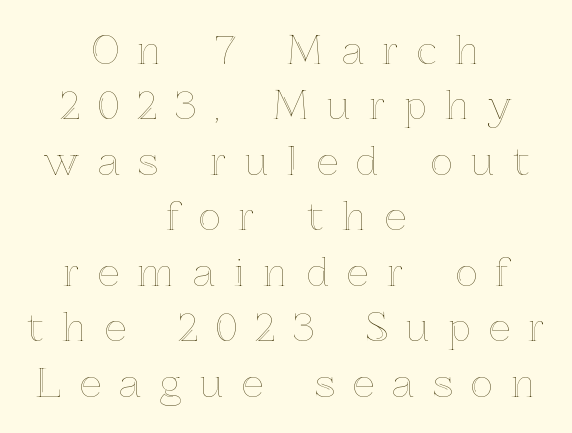
The lettering stays uniformly vertical, giving the passage a roman look. Centered paragraph, ragged on both sides. Decoration check: the copy has no underline. Display-style spreading of the glyphs; the letterfit is very open.
